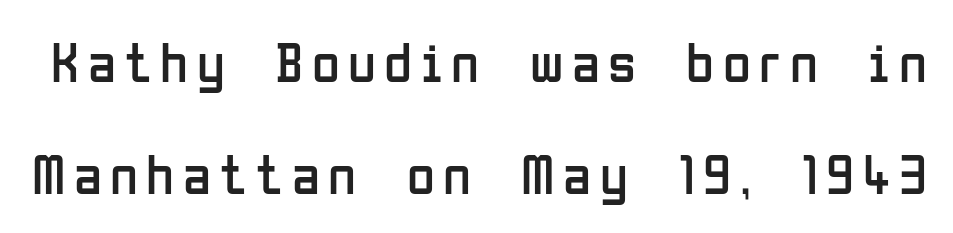
The image shows 57 px regular-weight, condensed sans-serif type, upright; set loose line spacing (1.97x), not underlined; low stroke contrast and a medium x-height.
